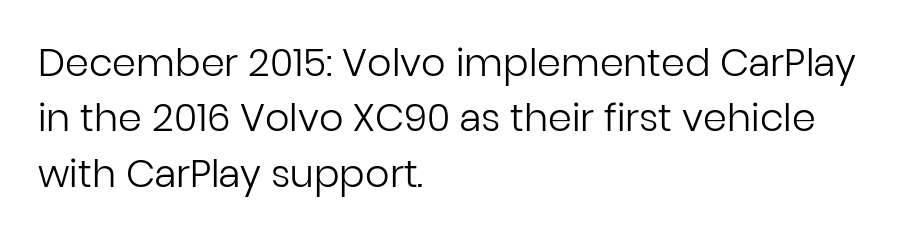
Q: Is the text bold? A: No.
Q: Is the text italic (slanted)? A: No, it is upright.
Q: Is the typeface a serif or a sans-serif typeface? A: Sans-serif.
Q: Is the text underlined? A: No.
Q: How is the paragraph aligned? A: Left-aligned.
Q: Is the spacing between letters normal or unusually wide? A: Normal.
Q: Is the spacing between lines tight, normal or loose? A: Normal.
Q: Width (condensed, normal, or wide)? A: Normal.
Q: Stroke contrast? A: Low.
Q: x-height? A: Medium.
Q: Monospaced? A: No.
